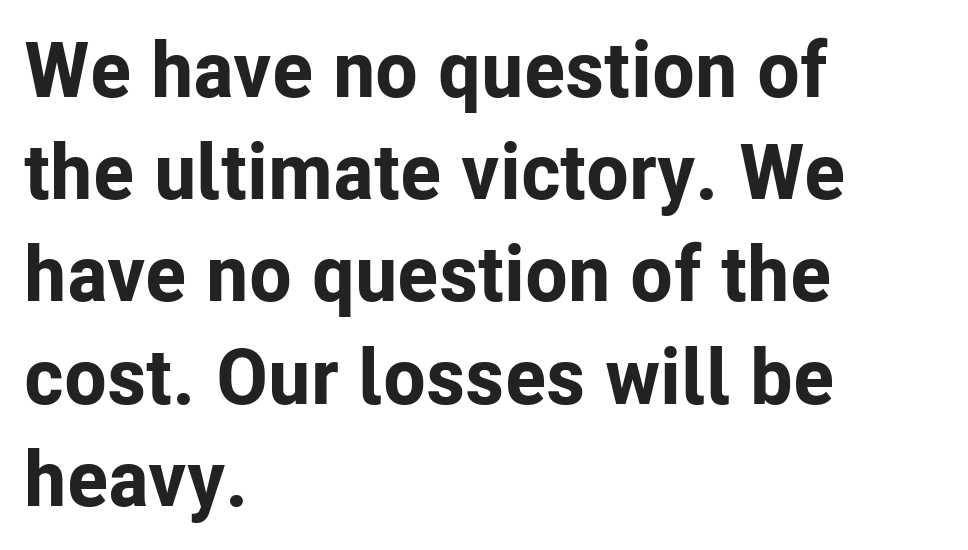
The image shows 78 px bold sans-serif type, upright; set left-aligned, normal line spacing (1.31x), normal letter spacing, not underlined; low stroke contrast and a medium x-height.
